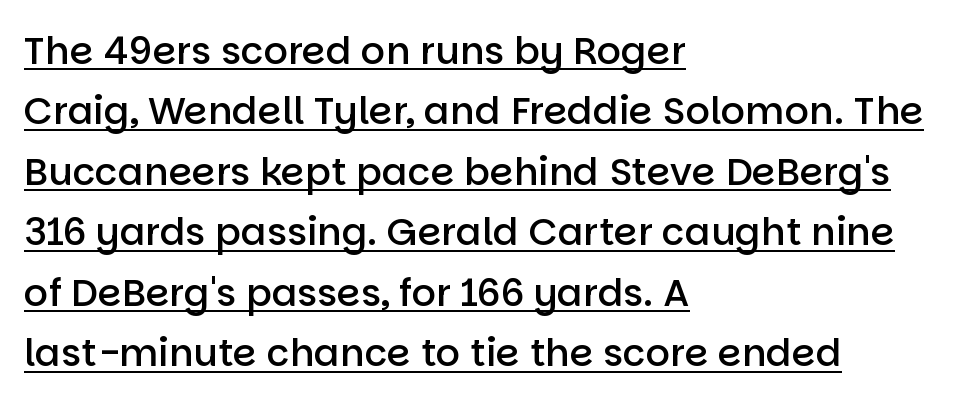
{"serif": "no", "italic": "no", "bold": "semi", "weight": "semibold", "width": "normal", "stroke_contrast": "low", "x_height": "large", "monospaced": "no", "underline": "yes", "align": "left", "line_spacing": "normal", "line_spacing_ratio": 1.59, "letter_spacing": "normal", "letter_spacing_em": 0.0, "glyph_px": 38}
